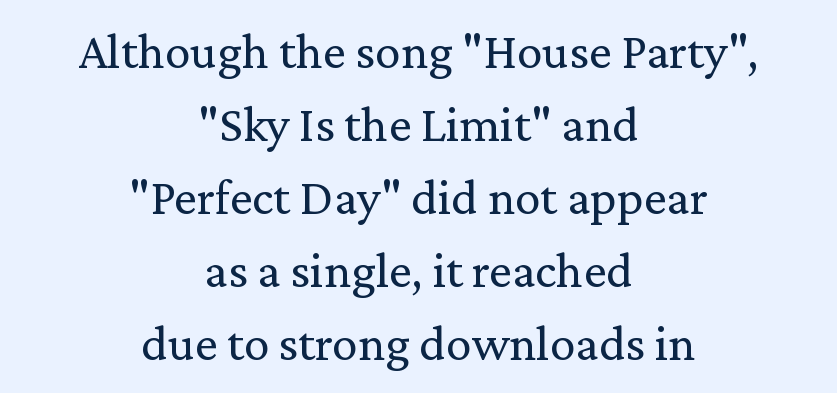
{"serif": "yes", "italic": "no", "bold": "no", "weight": "regular", "width": "normal", "stroke_contrast": "low", "x_height": "medium", "monospaced": "no", "underline": "no", "align": "center", "line_spacing": "normal", "line_spacing_ratio": 1.43, "letter_spacing": "normal", "letter_spacing_em": 0.0, "glyph_px": 51}
